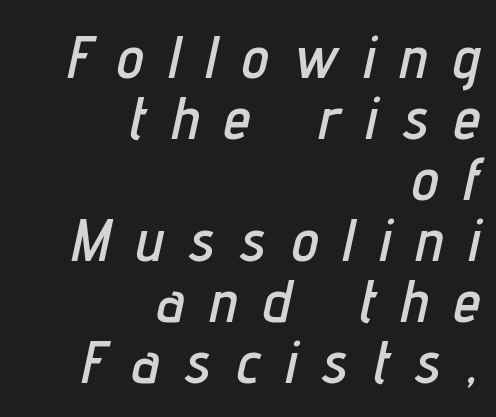
The image shows 61 px condensed type, italic (leaning right); set right-aligned, tight line spacing (1.0x), unusually wide letter spacing (+0.42 em), not underlined; low stroke contrast and a medium x-height.
